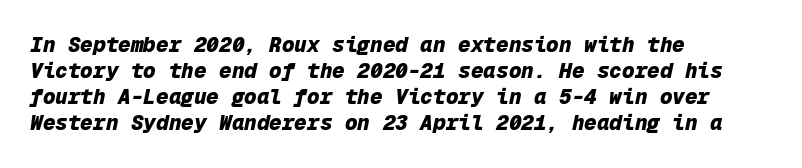
Check under the words: just untouched page. Tracking value appears to be zero — textbook default spacing. The passage shown is emphatically bold. Observe the lean: these are italic letterforms.
